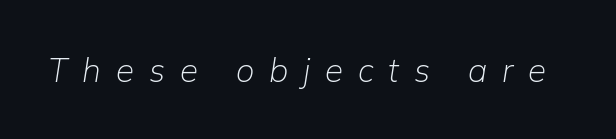
The axis of the letterforms is tilted away from vertical. Here the designer chose a conventional face with non-uniform glyph widths. Weight class: somewhere from thin through regular. Check under the words: just untouched page.
